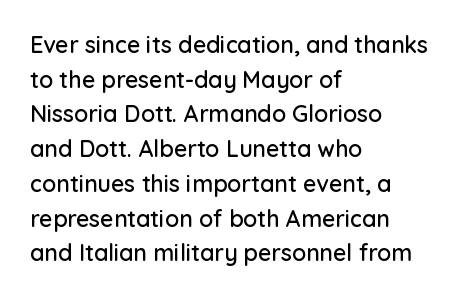
Q: Is the text italic (slanted)? A: No, it is upright.
Q: Is the text underlined? A: No.
Q: How is the paragraph aligned? A: Left-aligned.
Q: Is the spacing between letters normal or unusually wide? A: Normal.
Q: Is the spacing between lines tight, normal or loose? A: Normal.
